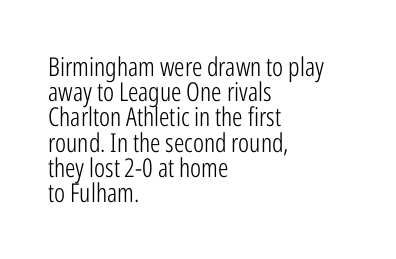
The image shows 26 px text type, upright; set left-aligned, tight line spacing (0.97x), normal letter spacing, not underlined.
